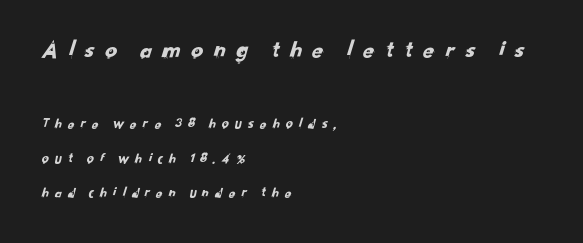
Lines of text with bare space underneath. Visually the block forms a straight wall on the left and a jagged coastline on the right. Notice the wide empty band between every row — that's loose leading. The horizontal fit of the characters is loose and conspicuously gappy. Caption: upper text group enlarged, lower text group reduced.
